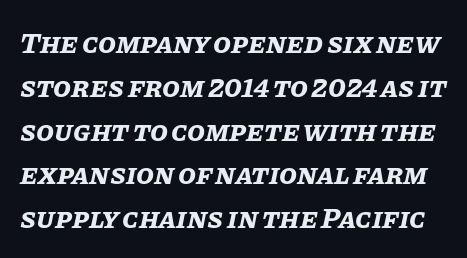
The image shows 29 px bold type, italic (leaning right); set normal line spacing (1.51x), normal letter spacing, not underlined; low stroke contrast and a large x-height.
